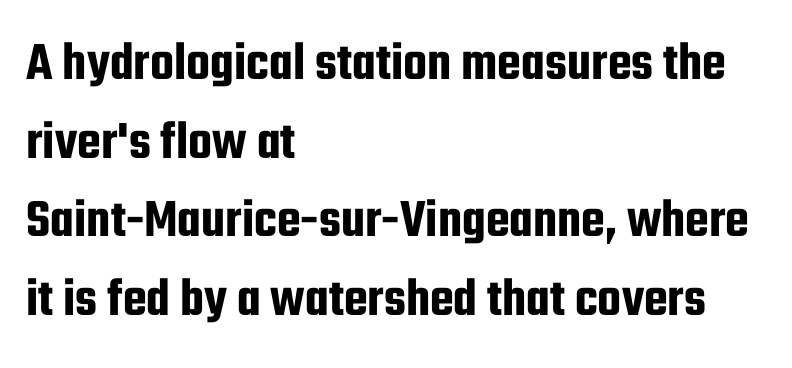
Q: Is the text italic (slanted)? A: No, it is upright.
Q: Is the typeface a serif or a sans-serif typeface? A: Sans-serif.
Q: Is the text underlined? A: No.
Q: How is the paragraph aligned? A: Left-aligned.
Q: Is the spacing between letters normal or unusually wide? A: Normal.
Q: Is the spacing between lines tight, normal or loose? A: Normal.
Q: Width (condensed, normal, or wide)? A: Condensed.
Q: Stroke contrast? A: Low.
Q: x-height? A: Medium.
Q: Monospaced? A: No.
